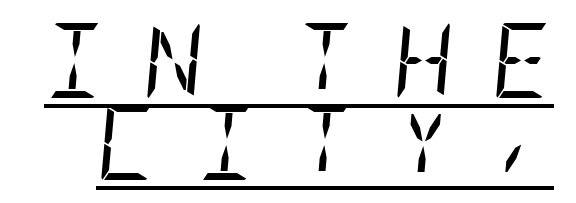
The image shows 75 px regular-weight, condensed type, italic (leaning right); set tight line spacing (1.09x), unusually wide letter spacing (+0.5 em), underlined; low stroke contrast and a large x-height.
